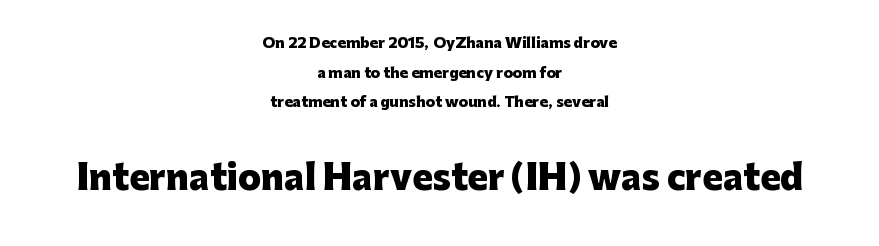
The image shows 34 px heavy sans-serif type, upright; set centered, loose line spacing (2.11x), normal letter spacing, not underlined; the second (bottom) block is 2.43x larger; low stroke contrast and a medium x-height.
